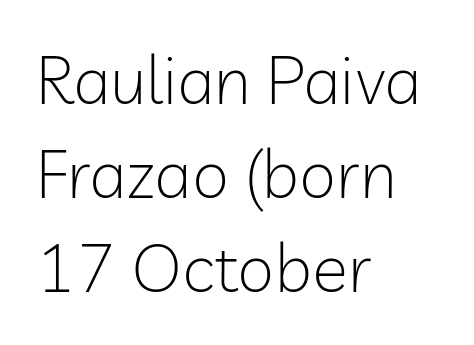
{"serif": "no", "italic": "no", "bold": "no", "weight": "light", "width": "normal", "stroke_contrast": "low", "x_height": "medium", "monospaced": "no", "underline": "no", "align": "left", "line_spacing": "normal", "line_spacing_ratio": 1.4, "letter_spacing": "normal", "letter_spacing_em": 0.0, "glyph_px": 67}
